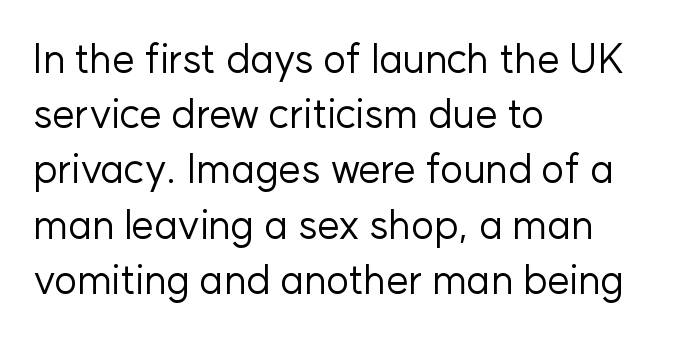
On a weight scale, this lands at 450 or below. Examine the stroke ends and you'll find no serifs. These lines are rendered in a variable-pitch font. Underline: absent.
